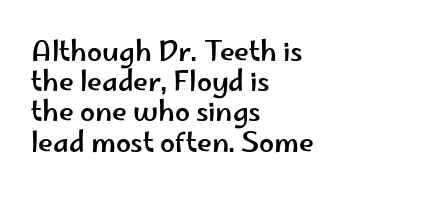
The lettering stays uniformly vertical, giving the passage a roman look. Words appear dense and cohesive because spacing is normal. Nobody drew a line under any word here. Reading down the column, the eye jumps only a short way to each next line. The paragraph has a hard left edge and a soft right edge.
